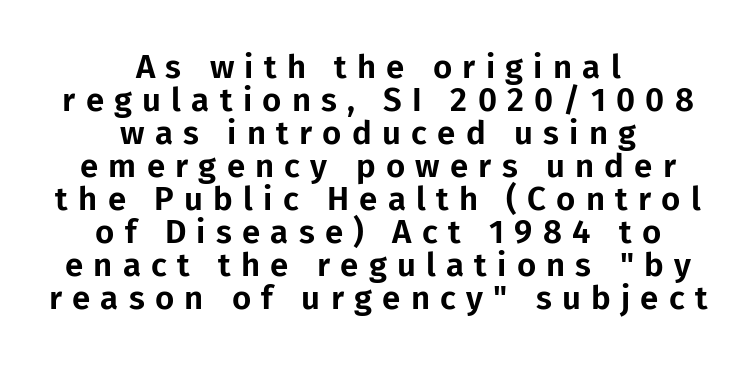
The image shows 33 px sans-serif type, upright; set centered, tight line spacing (1.0x), unusually wide letter spacing (+0.31 em), not underlined; low stroke contrast and a medium x-height.
